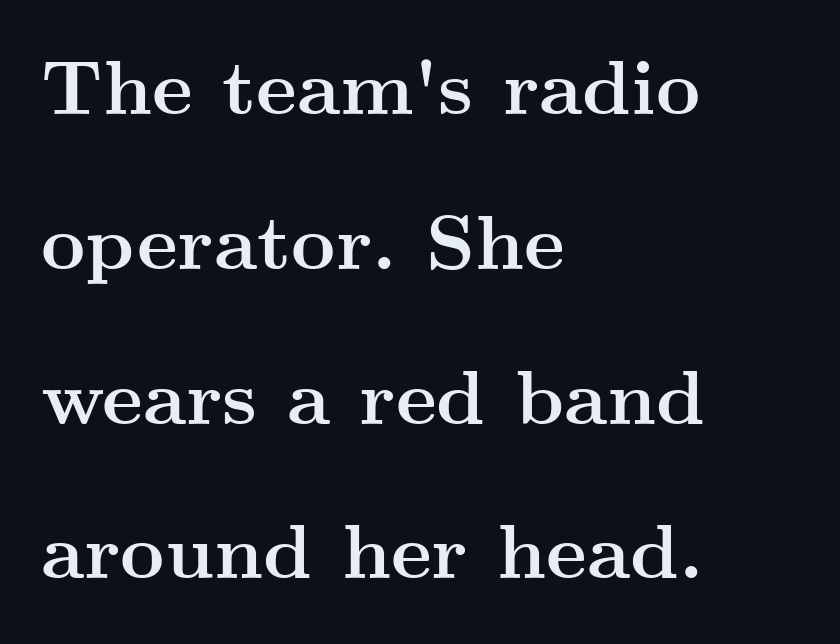
The image shows 77 px semibold, wide serif type, upright; set left-aligned, loose line spacing (2.01x), normal letter spacing, not underlined; medium stroke contrast and a small x-height.
